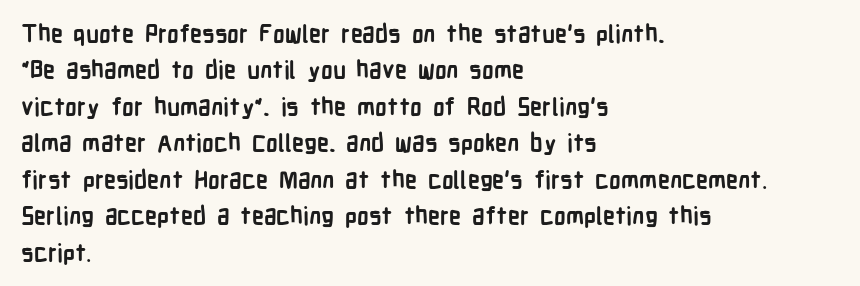
{"italic": "no", "bold": "yes", "underline": "no", "align": "left", "line_spacing": "normal", "line_spacing_ratio": 1.52, "letter_spacing": "normal", "letter_spacing_em": 0.0, "glyph_px": 24}
